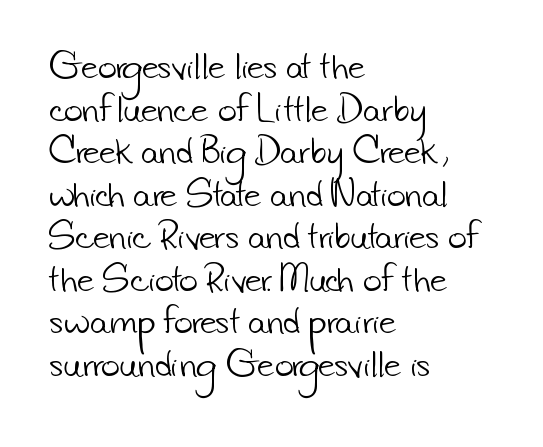
{"serif": "no", "bold": "no", "weight": "light", "width": "normal", "stroke_contrast": "low", "x_height": "small", "monospaced": "no", "underline": "no", "align": "left", "line_spacing": "normal", "line_spacing_ratio": 1.33, "letter_spacing": "normal", "letter_spacing_em": 0.0, "glyph_px": 32}
